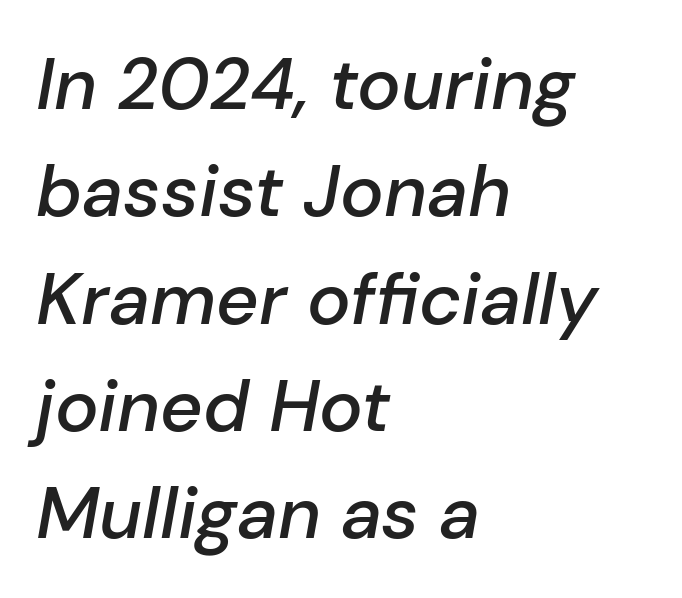
{"italic": "yes", "lean": "right", "slant_degrees": 10, "bold": "semi", "weight": "semibold", "width": "normal", "stroke_contrast": "low", "x_height": "medium", "monospaced": "no", "underline": "no", "align": "left", "line_spacing": "normal", "line_spacing_ratio": 1.47, "letter_spacing": "normal", "letter_spacing_em": 0.0, "glyph_px": 73}
